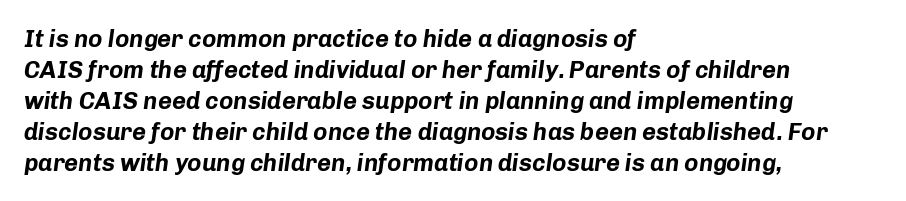
The image shows 24 px bold type, italic (leaning right); set left-aligned, normal line spacing (1.29x), normal letter spacing, not underlined.
